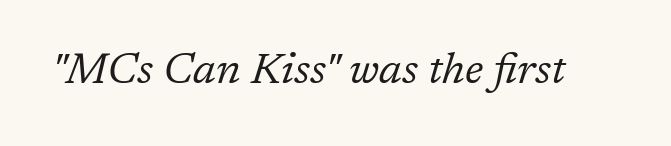
The image shows 43 px regular-weight serif type, italic (leaning right); set normal letter spacing, not underlined; low stroke contrast and a medium x-height.
